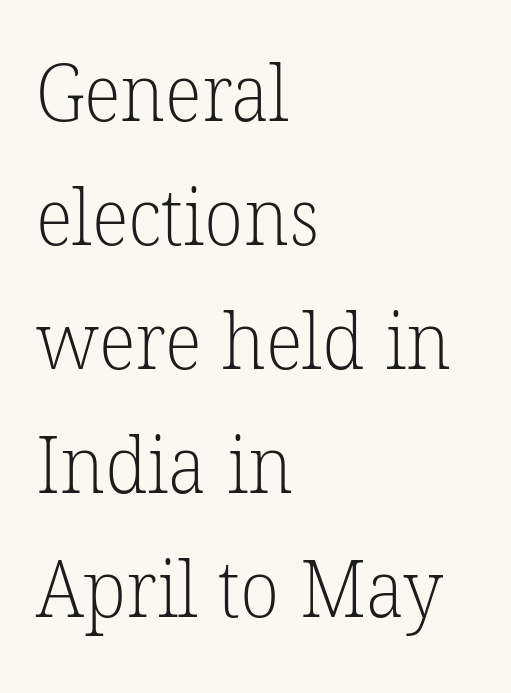
{"serif": "yes", "bold": "no", "weight": "light", "width": "normal", "stroke_contrast": "low", "x_height": "medium", "monospaced": "no", "underline": "no", "align": "left", "line_spacing": "normal", "line_spacing_ratio": 1.57, "letter_spacing": "normal", "letter_spacing_em": 0.0, "glyph_px": 79}
